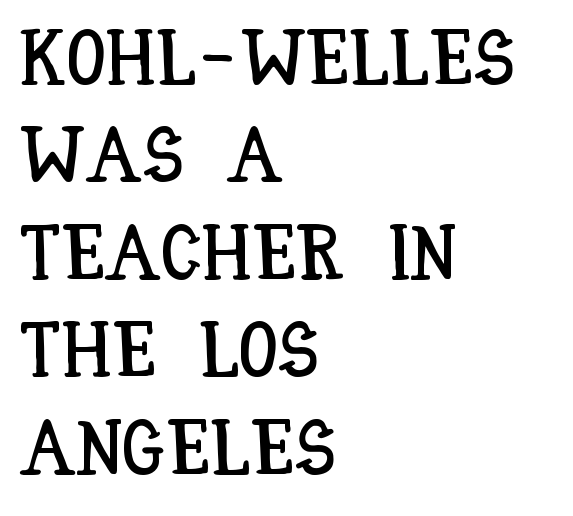
Ascenders rise straight up at ninety degrees. The paragraph shown leans on its left margin. A bare baseline throughout the passage. Tracking here is standard; glyphs follow each other at the usual distance. Do the characters align in a grid? No, the font is proportional.
